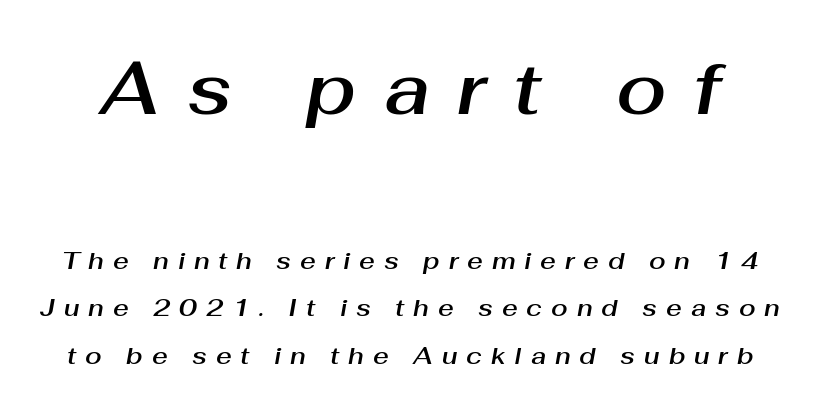
Large over small — that's the arrangement of the two blocks here. Just letters on the line, the space beneath them empty. Character widths vary here, with narrow letters taking less room than wide ones. A typesetter would mark this as italic.
